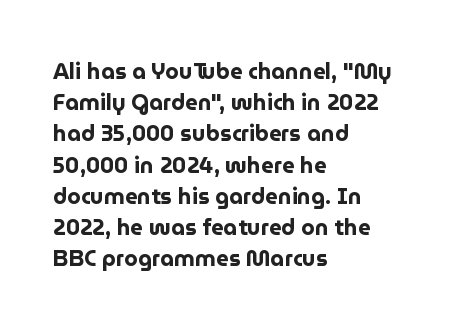
The image shows 22 px bold type, upright; set left-aligned, normal line spacing (1.42x), normal letter spacing, not underlined.
